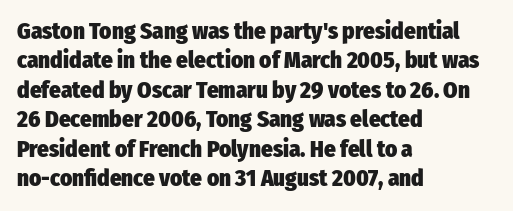
In terms of posture, this sample is upright. Whoever set this chose a conventional vertical rhythm. The space directly below the letters is spotless. A typesetter would call this zero additional tracking.
